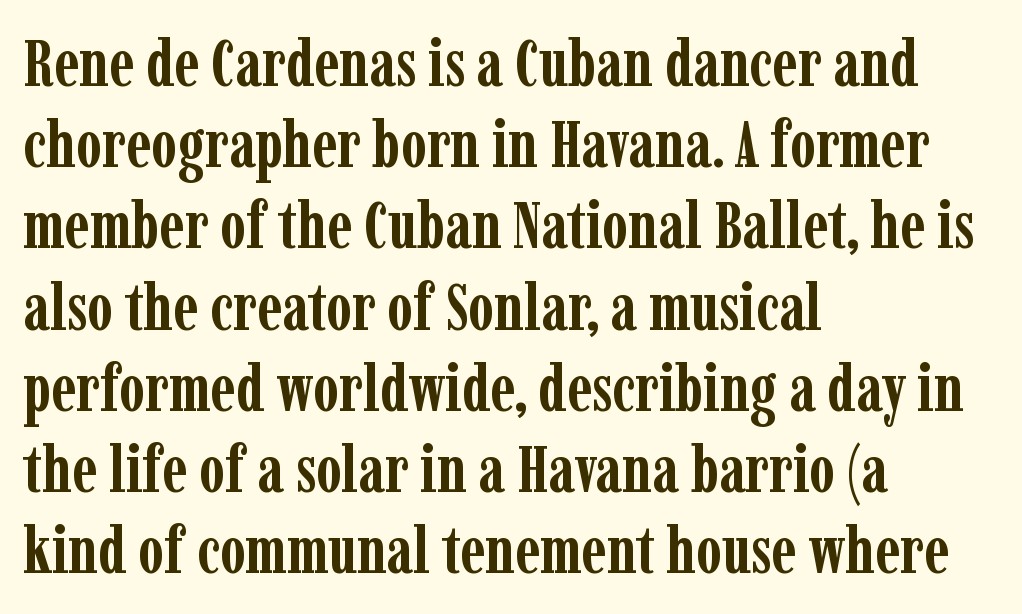
The image shows 66 px semibold, condensed serif type, upright; set left-aligned, line spacing 1.23x, normal letter spacing, not underlined; low stroke contrast and a medium x-height.
